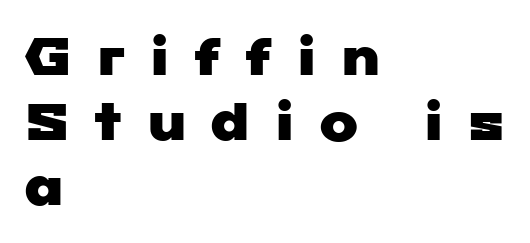
{"serif": "no", "width": "wide", "stroke_contrast": "low", "x_height": "medium", "monospaced": "no", "underline": "no", "align": "left", "line_spacing": "normal", "line_spacing_ratio": 1.25, "letter_spacing": "wide", "letter_spacing_em": 0.44, "glyph_px": 52}
